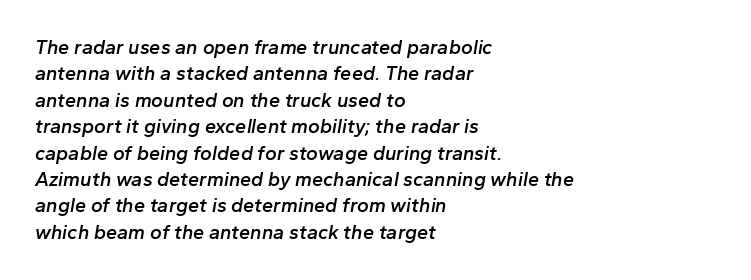
{"italic": "yes", "lean": "right", "slant_degrees": 10, "bold": "semi", "underline": "no", "align": "left", "line_spacing": "normal", "line_spacing_ratio": 1.32, "letter_spacing": "normal", "letter_spacing_em": 0.0, "glyph_px": 20}
